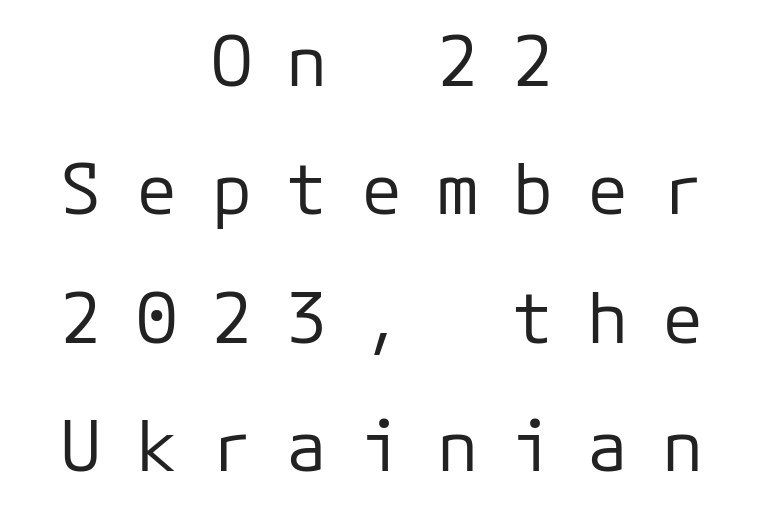
The image shows 69 px regular-weight sans-serif type, upright; set centered, line spacing 1.86x, unusually wide letter spacing (+0.49 em), not underlined; low stroke contrast and a medium x-height.
